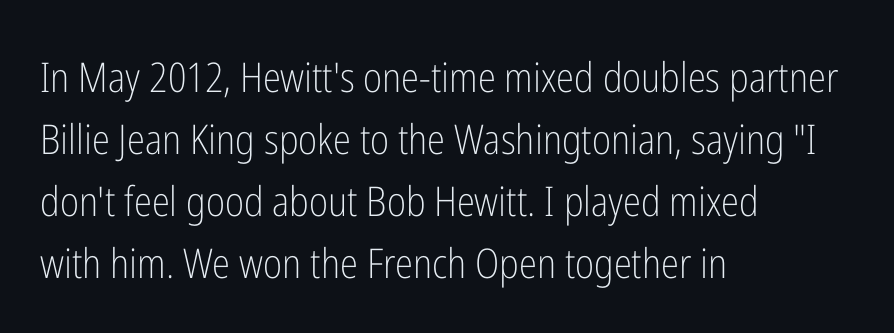
Rule under the text: the space is simply empty. If you drew a line through each stem, it would be perfectly vertical. The line-height multiplier appears to be the usual default. On a weight scale, this lands at 450 or below. Varying glyph widths throughout — classic text-font behaviour.
